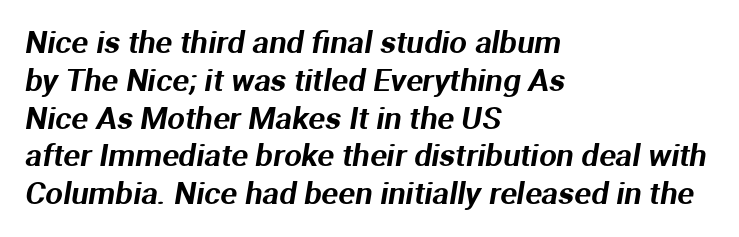
Q: Is the typeface a serif or a sans-serif typeface? A: Sans-serif.
Q: Is the text underlined? A: No.
Q: How is the paragraph aligned? A: Left-aligned.
Q: Is the spacing between letters normal or unusually wide? A: Normal.
Q: Width (condensed, normal, or wide)? A: Normal.
Q: Stroke contrast? A: Medium.
Q: x-height? A: Medium.
Q: Monospaced? A: No.
